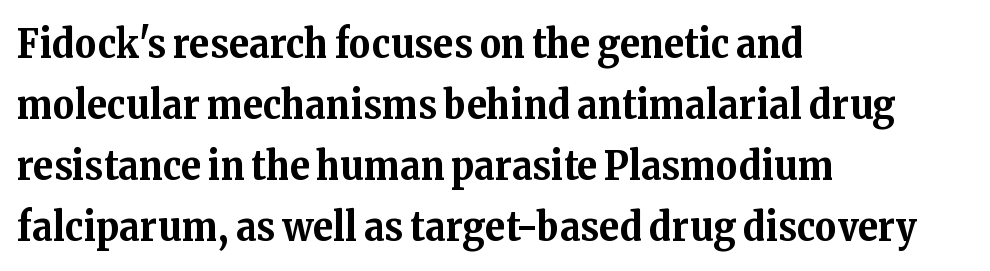
{"serif": "yes", "italic": "no", "bold": "yes", "weight": "bold", "width": "normal", "stroke_contrast": "medium", "x_height": "medium", "monospaced": "no", "underline": "no", "align": "left", "line_spacing": "normal", "line_spacing_ratio": 1.49, "letter_spacing": "normal", "letter_spacing_em": 0.0, "glyph_px": 41}
